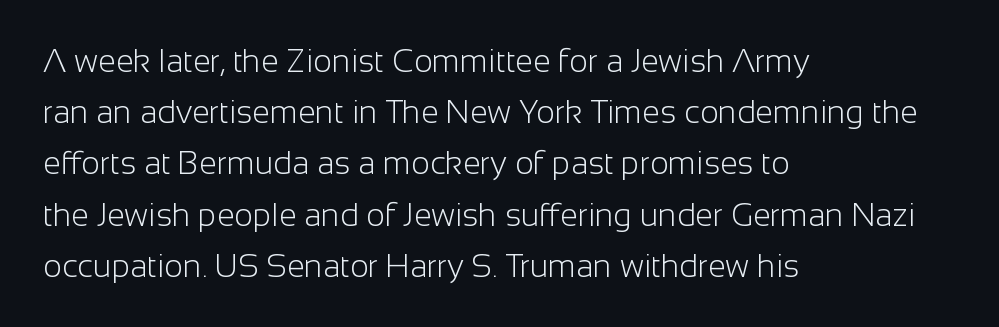
The image shows 32 px light sans-serif type, upright; set left-aligned, normal line spacing (1.6x), normal letter spacing, not underlined; low stroke contrast and a medium x-height.
